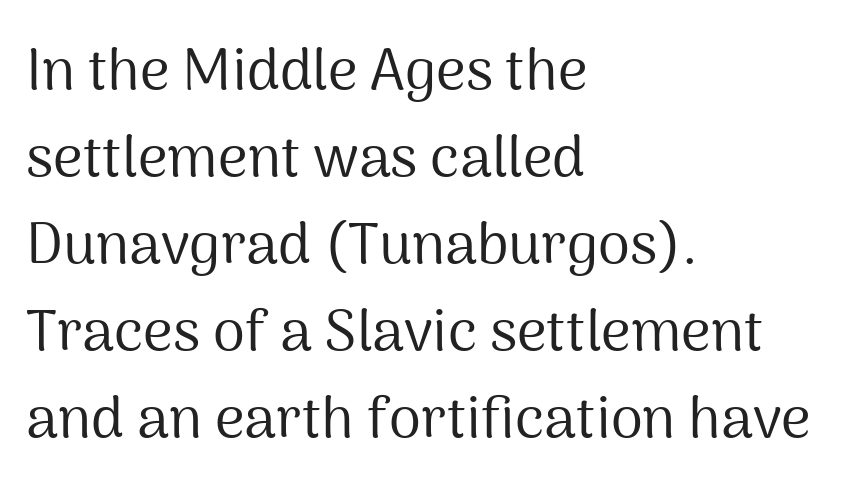
Q: Is the text bold? A: No.
Q: Is the text italic (slanted)? A: No, it is upright.
Q: Is the typeface a serif or a sans-serif typeface? A: Sans-serif.
Q: Is the text underlined? A: No.
Q: How is the paragraph aligned? A: Left-aligned.
Q: Is the spacing between letters normal or unusually wide? A: Normal.
Q: Is the spacing between lines tight, normal or loose? A: Normal.
Q: Width (condensed, normal, or wide)? A: Normal.
Q: Stroke contrast? A: Medium.
Q: x-height? A: Medium.
Q: Monospaced? A: No.
